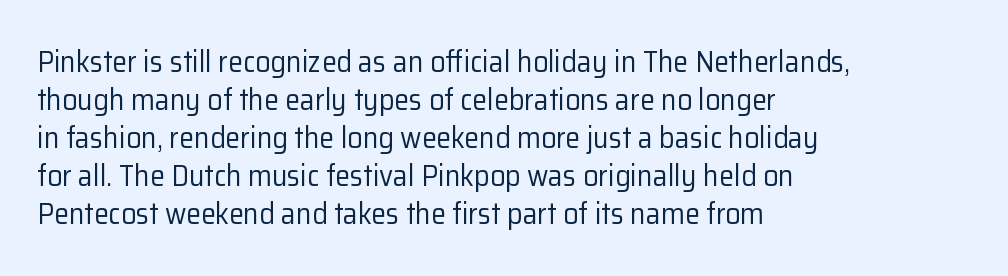
Stems and bowls with no extra thickness — not bold. You could call the tracking neutral — neither tight nor loose. Is this a fixed-width face? No — the glyphs have proportional, varying widths. The font family rendered here belongs to the sans-serif group.
